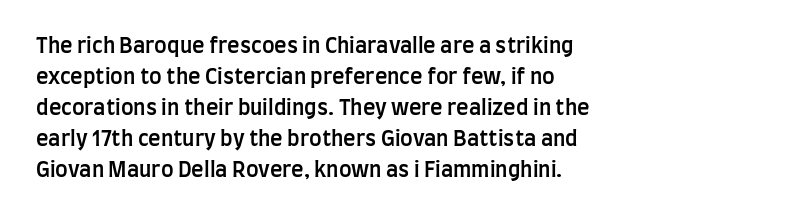
Observe the ordinary spacing: letters are neighbours, not strangers. Which margin do the lines hug? The left one — the right edge is uneven. Compared with typical paragraphs, the rows here are spaced about the same. Notice how the stems are strictly vertical — no italics here. Compared with an ordinary text face, these strokes are moderately heavier — a semibold. Clear beneath every line of the passage.
